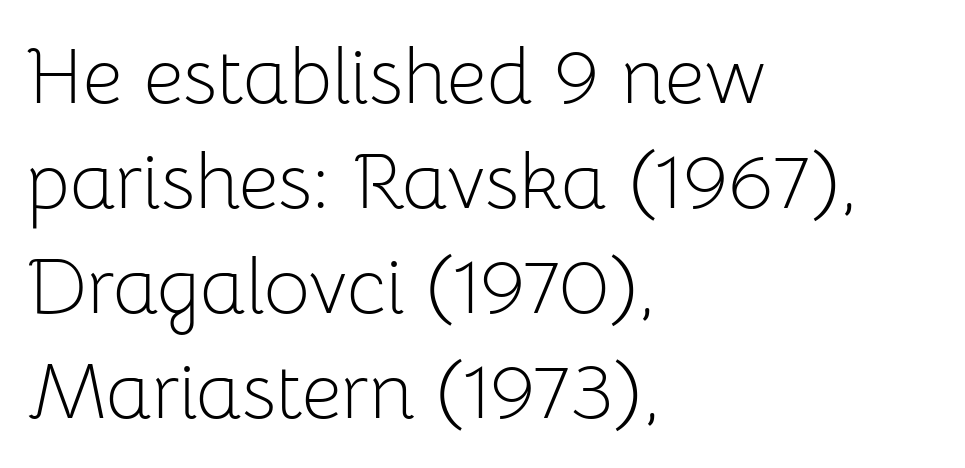
The image shows 79 px light sans-serif type, upright; set left-aligned, normal line spacing (1.33x), normal letter spacing, not underlined; low stroke contrast and a medium x-height.
